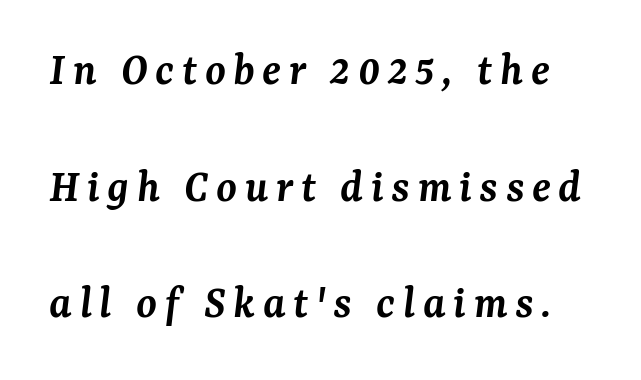
Q: Is the text bold? A: Semi-bold.
Q: Is the text italic (slanted)? A: Yes, it leans right by about 7 degrees.
Q: Is the typeface a serif or a sans-serif typeface? A: Serif.
Q: Is the text underlined? A: No.
Q: Is the spacing between lines tight, normal or loose? A: Loose.
Q: Width (condensed, normal, or wide)? A: Normal.
Q: Stroke contrast? A: Medium.
Q: x-height? A: Medium.
Q: Monospaced? A: No.
